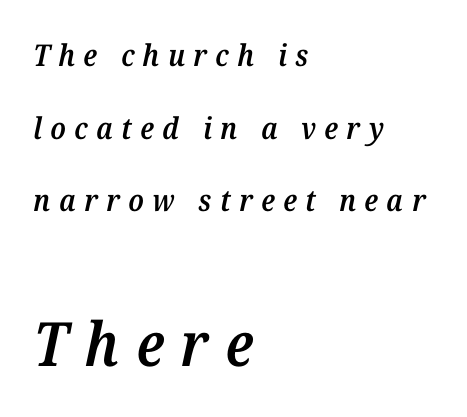
{"serif": "yes", "italic": "yes", "lean": "right", "slant_degrees": 12, "bold": "semi", "weight": "semibold", "width": "normal", "stroke_contrast": "medium", "x_height": "medium", "monospaced": "no", "underline": "no", "align": "left", "line_spacing": "loose", "line_spacing_ratio": 2.42, "letter_spacing": "wide", "letter_spacing_em": 0.28, "larger_block": "second", "size_ratio": 2.03, "glyph_px": 61}
